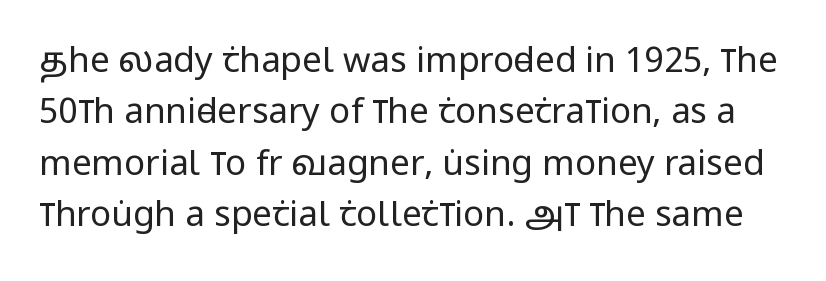
{"serif": "no", "italic": "no", "bold": "no", "weight": "regular", "width": "condensed", "stroke_contrast": "low", "x_height": "large", "monospaced": "no", "underline": "no", "line_spacing": "normal", "line_spacing_ratio": 1.47, "letter_spacing": "normal", "letter_spacing_em": 0.0, "glyph_px": 35}
